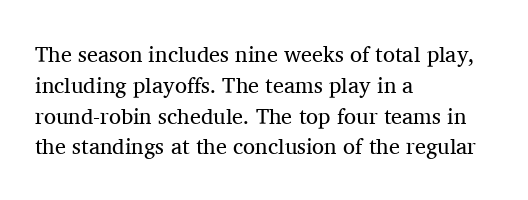
{"italic": "no", "bold": "no", "underline": "no", "align": "left", "line_spacing": "normal", "line_spacing_ratio": 1.4, "letter_spacing": "normal", "letter_spacing_em": 0.0, "glyph_px": 22}
